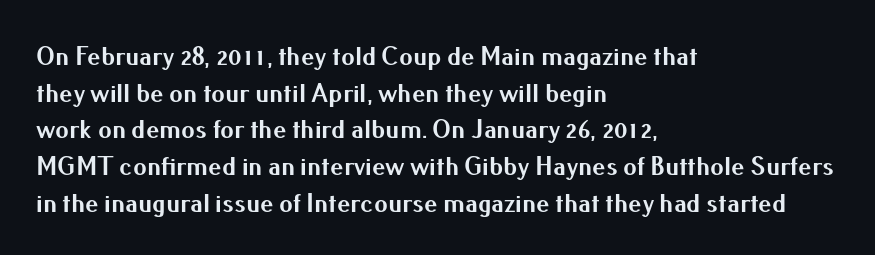
{"italic": "no", "bold": "yes", "underline": "no", "align": "left", "line_spacing": "normal", "line_spacing_ratio": 1.36, "letter_spacing": "normal", "letter_spacing_em": 0.0, "glyph_px": 27}
